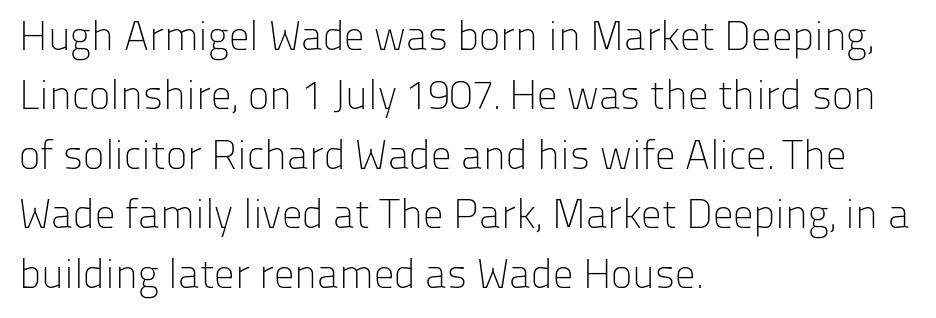
The foot of each line stays bare and open. Notice how the passage keeps a crisp vertical edge on the left only. The strokes are not fattened; the text isn't bold. This is sans-serif lettering, the kind often seen on screens and signage. The rendering uses natural spacing where letterforms have individual widths. The passage shown stacks its lines at a standard gap.
